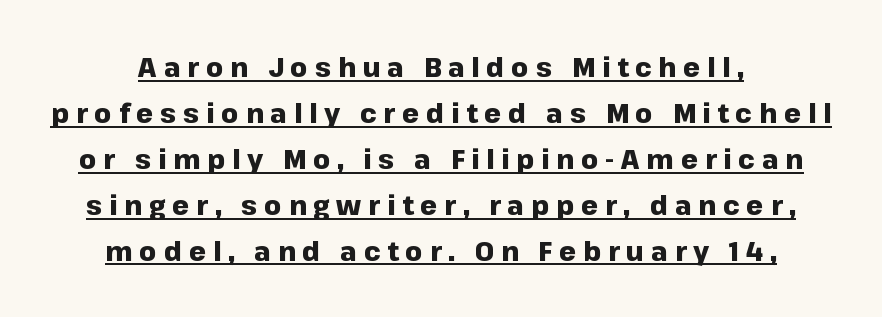
The image shows 27 px bold type, upright; set normal line spacing (1.7x), unusually wide letter spacing (+0.25 em), underlined.
